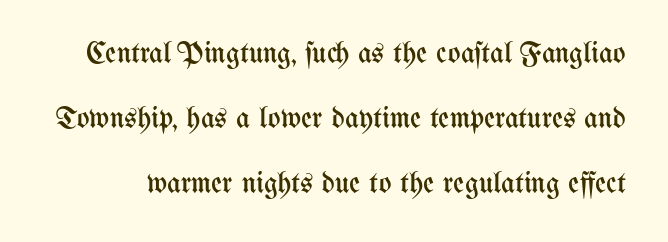
Successive baselines arrive slowly, with a big drop between each. The strokes are not fattened; the text isn't bold. The gaps between neighbouring characters are ordinary and unremarkable. Proportional: the letters do not fall into vertical columns. Has an underline been added? It has not. The axis of the letterforms is exactly vertical.
